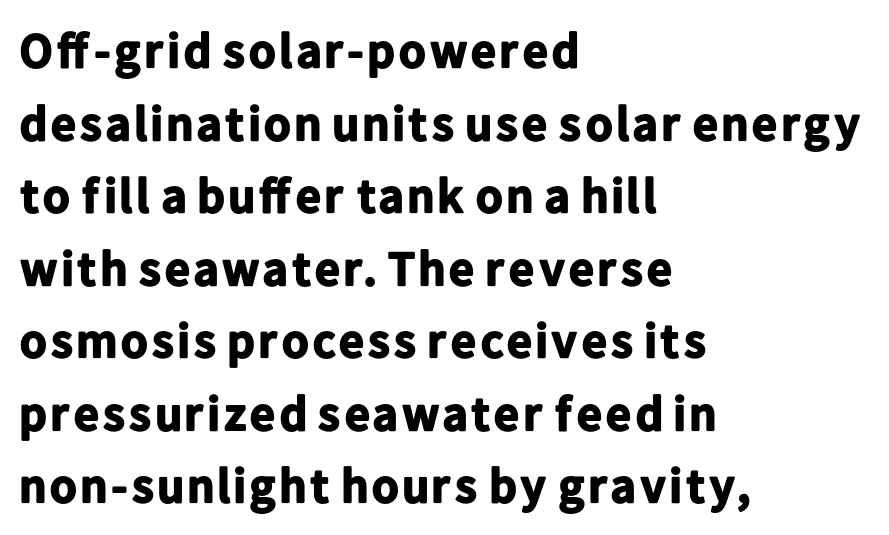
Successive baselines arrive at the customary interval. Has an underline been added? It has not. Examine the stroke ends and you'll find no serifs. Is this a fixed-width face? No — the glyphs have proportional, varying widths. The type is set solid horizontally, with unmodified tracking. Posture: straight, roman, zero tilt.
